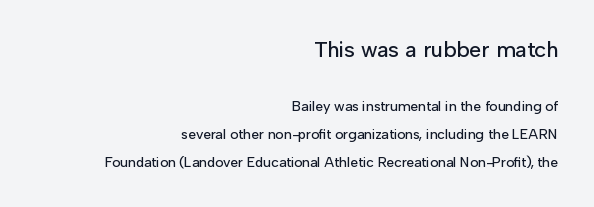
Q: Is the text italic (slanted)? A: No, it is upright.
Q: Is the text underlined? A: No.
Q: How is the paragraph aligned? A: Right-aligned.
Q: Is the spacing between letters normal or unusually wide? A: Normal.
Q: Is the spacing between lines tight, normal or loose? A: Loose.
Q: Which block of text is set in a larger size, the first (top) or the second (bottom)? A: The first (top) one.
